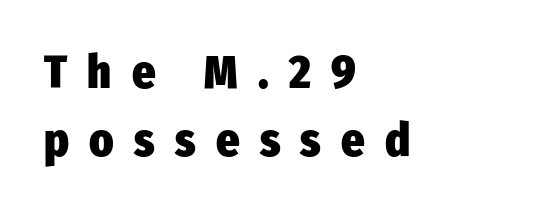
{"serif": "no", "italic": "no", "bold": "yes", "weight": "heavy", "width": "condensed", "stroke_contrast": "low", "x_height": "medium", "monospaced": "no", "underline": "no", "align": "left", "line_spacing": "normal", "line_spacing_ratio": 1.48, "letter_spacing": "wide", "letter_spacing_em": 0.44, "glyph_px": 46}
